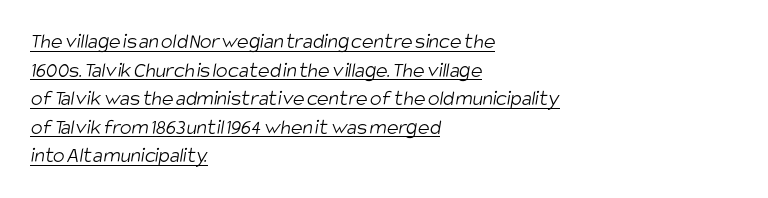
{"bold": "no", "underline": "yes", "align": "left", "line_spacing": "normal", "line_spacing_ratio": 1.3, "letter_spacing": "normal", "letter_spacing_em": 0.0, "glyph_px": 22}
